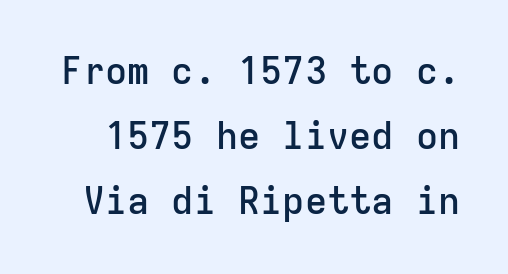
How are the letters spaced? Ordinarily, with no added tracking. When letters stand straight like this, we call the style roman or upright. The area under the type is left untouched. Is this a fixed-width face? Yes — each glyph sits in an identical cell. The characters look somewhat weighty, a semibold short of true bold. Note: no serifs on the glyphs.
